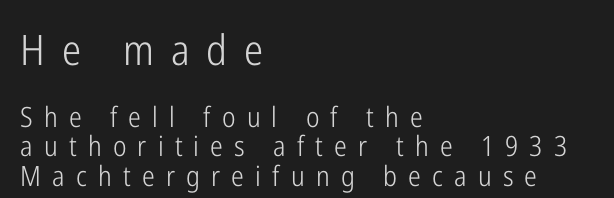
{"serif": "no", "italic": "no", "bold": "no", "weight": "light", "width": "condensed", "stroke_contrast": "low", "x_height": "medium", "monospaced": "no", "underline": "no", "align": "left", "line_spacing": "tight", "line_spacing_ratio": 1.04, "letter_spacing": "wide", "letter_spacing_em": 0.4, "larger_block": "first", "size_ratio": 1.5, "glyph_px": 42}
